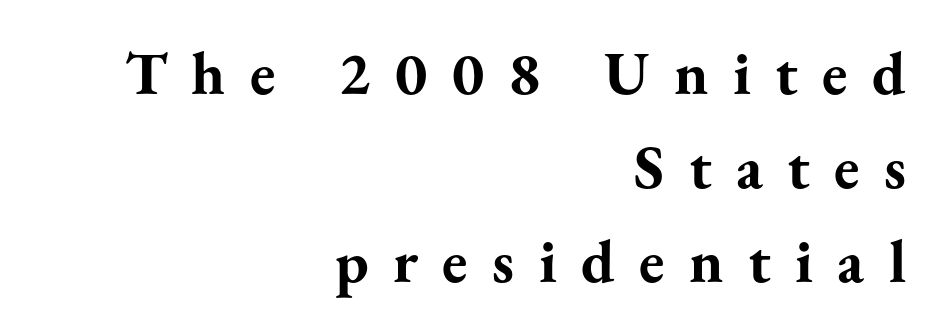
{"serif": "yes", "italic": "no", "bold": "yes", "weight": "bold", "width": "normal", "stroke_contrast": "medium", "x_height": "small", "monospaced": "no", "underline": "no", "align": "right", "line_spacing": "normal", "line_spacing_ratio": 1.54, "letter_spacing": "wide", "letter_spacing_em": 0.4, "glyph_px": 61}
